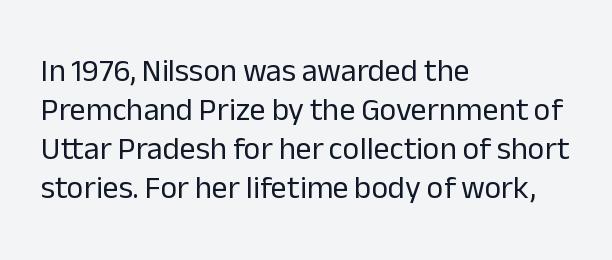
{"serif": "no", "italic": "no", "bold": "no", "weight": "regular", "width": "normal", "stroke_contrast": "low", "x_height": "medium", "monospaced": "no", "underline": "no", "align": "left", "line_spacing_ratio": 1.22, "letter_spacing": "normal", "letter_spacing_em": 0.0, "glyph_px": 32}
